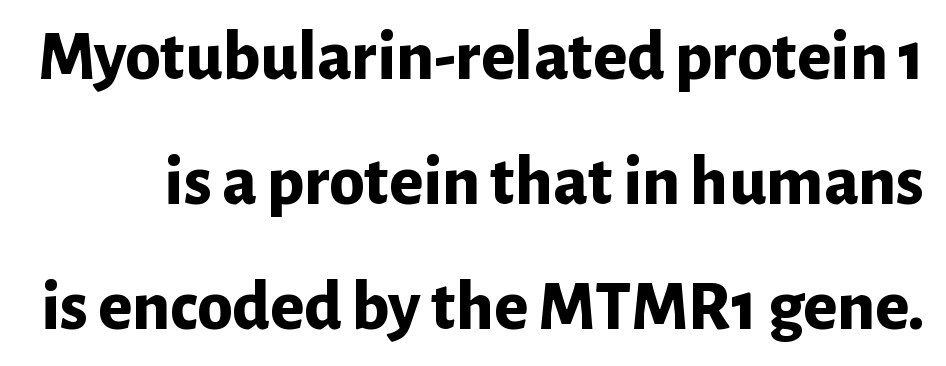
The image shows 71 px bold sans-serif type, upright; set line spacing 1.76x, normal letter spacing, not underlined; low stroke contrast and a medium x-height.
